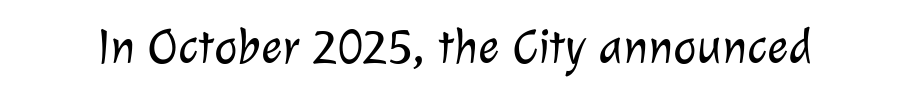
Q: Is the text bold? A: No.
Q: Is the typeface a serif or a sans-serif typeface? A: Sans-serif.
Q: Is the text underlined? A: No.
Q: Is the spacing between letters normal or unusually wide? A: Normal.
Q: Width (condensed, normal, or wide)? A: Normal.
Q: Stroke contrast? A: Low.
Q: x-height? A: Medium.
Q: Monospaced? A: No.
